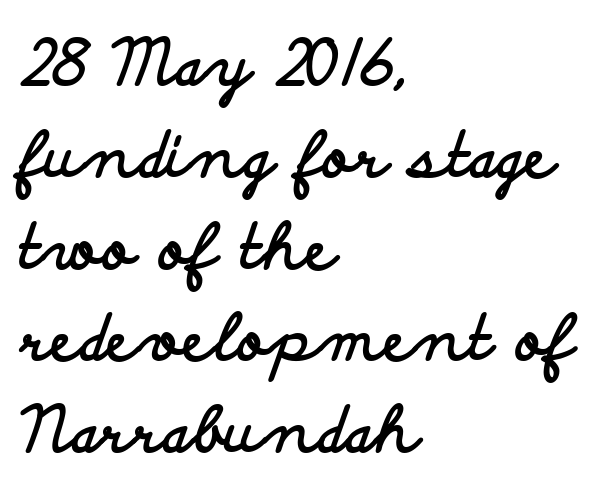
The setting favours the left margin, as ordinary paragraphs usually do. Examine the stroke ends and you'll find no serifs. Typesetter's note: full bold, strokes at maximum text heaviness. Quick note: underline off. Caption: standard tracking, unaltered.
